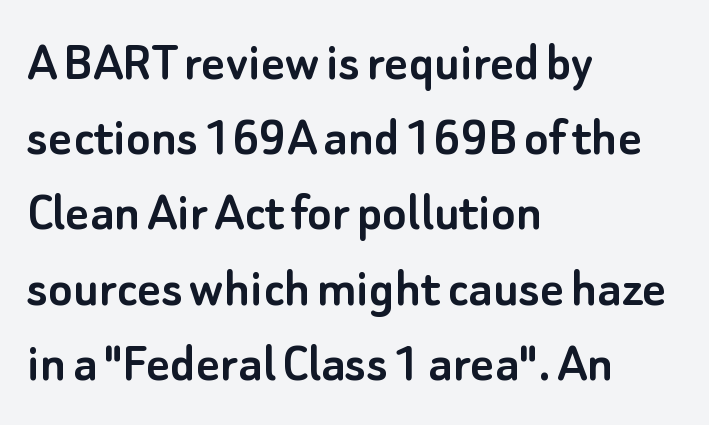
The image shows 57 px sans-serif type, upright; set left-aligned, normal line spacing (1.32x), normal letter spacing, not underlined; low stroke contrast and a small x-height.
